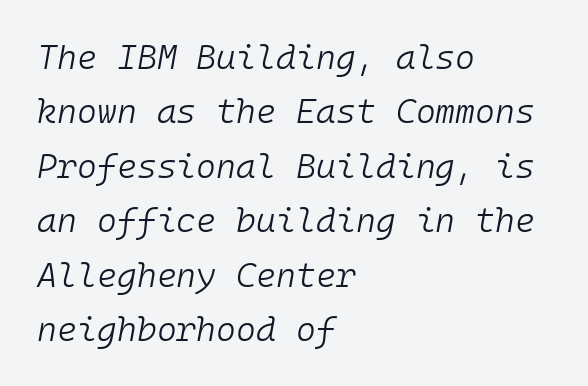
Which margin do the lines hug? The left one — the right edge is uneven. A typesetter would call this monospace, since all characters share one set width. The words here are not underlined. Style check: oblique.
